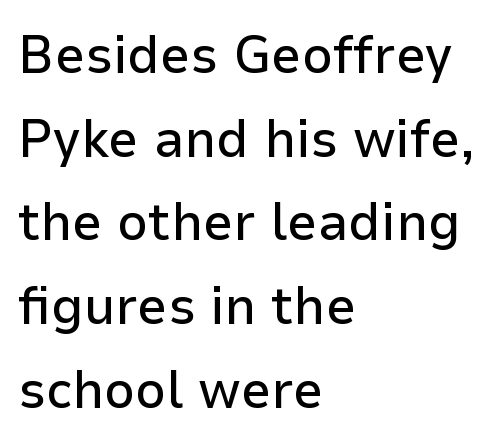
Do the letters lean? They stand straight. The tracking reads as untouched default to a designer's eye. The words here are not underlined. The passage is arranged the way most books set body copy — flush left. This block has exactly the height ordinary leading produces.
